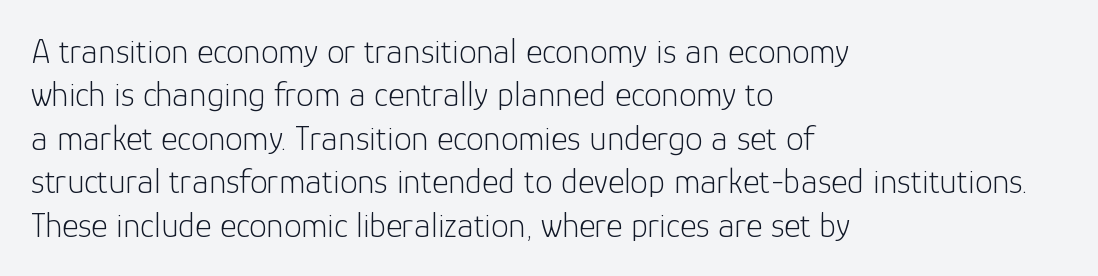
The image shows 35 px light sans-serif type, upright; set left-aligned, line spacing 1.24x, normal letter spacing, not underlined; low stroke contrast and a medium x-height.
